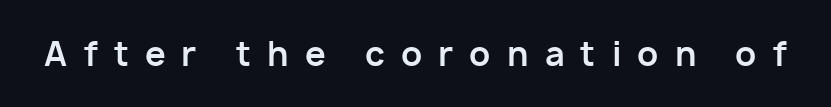
Q: Is the text bold? A: Yes.
Q: Is the text italic (slanted)? A: No, it is upright.
Q: Is the typeface a serif or a sans-serif typeface? A: Sans-serif.
Q: Is the text underlined? A: No.
Q: Is the spacing between letters normal or unusually wide? A: Unusually wide.
Q: Width (condensed, normal, or wide)? A: Normal.
Q: Stroke contrast? A: Low.
Q: x-height? A: Medium.
Q: Monospaced? A: No.
